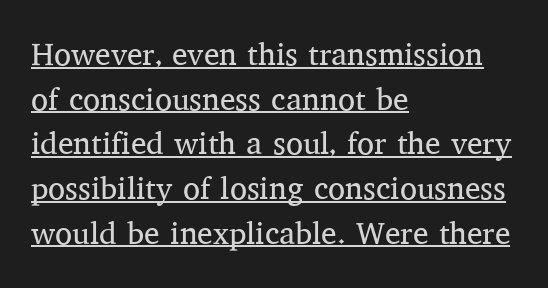
Q: Is the text bold? A: No.
Q: Is the text italic (slanted)? A: No, it is upright.
Q: Is the typeface a serif or a sans-serif typeface? A: Serif.
Q: Is the text underlined? A: Yes.
Q: How is the paragraph aligned? A: Left-aligned.
Q: Is the spacing between letters normal or unusually wide? A: Normal.
Q: Is the spacing between lines tight, normal or loose? A: Normal.
Q: Width (condensed, normal, or wide)? A: Normal.
Q: Stroke contrast? A: Medium.
Q: x-height? A: Medium.
Q: Monospaced? A: No.
